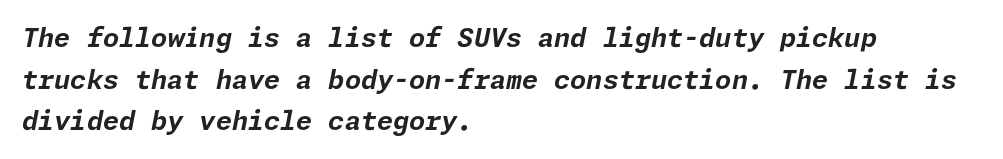
{"italic": "yes", "lean": "right", "slant_degrees": 11, "bold": "yes", "underline": "no", "align": "left", "line_spacing": "normal", "line_spacing_ratio": 1.6, "letter_spacing": "normal", "letter_spacing_em": 0.0, "glyph_px": 26}
